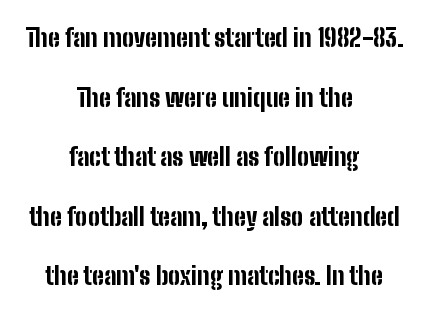
{"italic": "no", "bold": "yes", "underline": "no", "align": "center", "line_spacing": "loose", "line_spacing_ratio": 2.48, "letter_spacing": "normal", "letter_spacing_em": 0.0, "glyph_px": 24}
